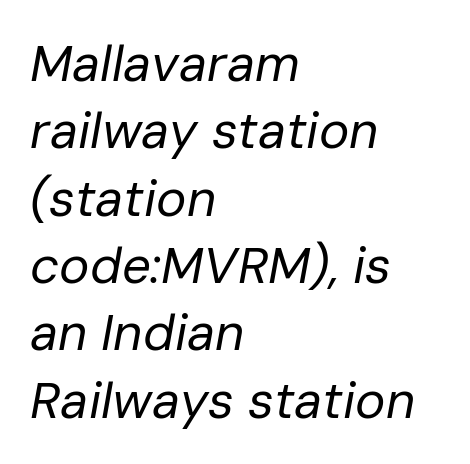
The foot of each line stays bare and open. Honestly, the letter spacing is just normal — you wouldn't notice it. Character widths vary here, with narrow letters taking less room than wide ones. There's an unmistakable incline to the writing here. No extra ink here — the face is not bold. These lines stack with their left ends in a neat column.
